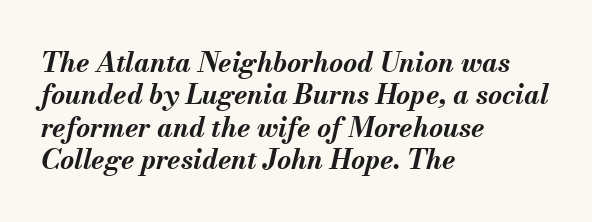
Every character sits at an angle, as italics do. The glyphs have the mass of a bold cut. Descenders are the only things crossing below the line. The lines are quadded left. No extra tracking has been applied to these lines.
